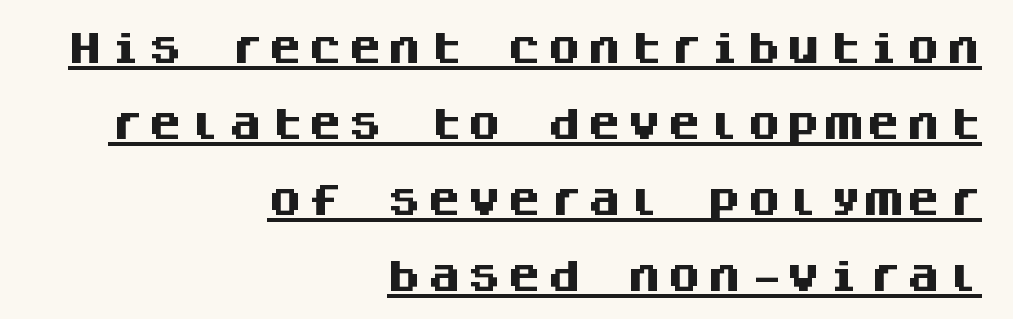
{"serif": "no", "italic": "no", "bold": "yes", "weight": "heavy", "width": "normal", "stroke_contrast": "medium", "x_height": "large", "monospaced": "yes", "underline": "yes", "align": "right", "line_spacing": "loose", "line_spacing_ratio": 2.17, "glyph_px": 35}
